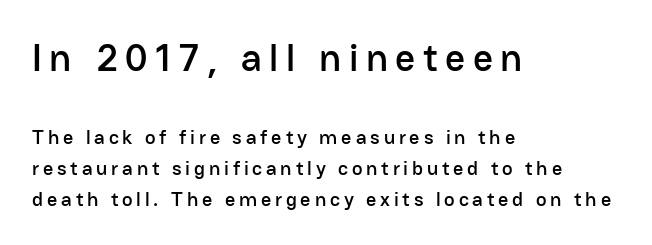
The image shows 39 px sans-serif type, upright; set left-aligned, normal line spacing (1.56x), not underlined; the first (top) block is 1.95x larger; low stroke contrast and a medium x-height.
